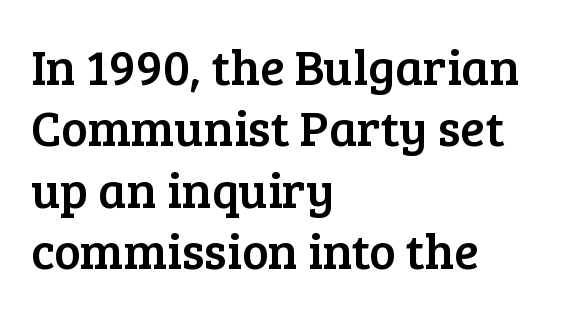
{"serif": "yes", "italic": "no", "width": "normal", "stroke_contrast": "low", "x_height": "medium", "monospaced": "no", "underline": "no", "align": "left", "line_spacing_ratio": 1.23, "letter_spacing": "normal", "letter_spacing_em": 0.0, "glyph_px": 50}
